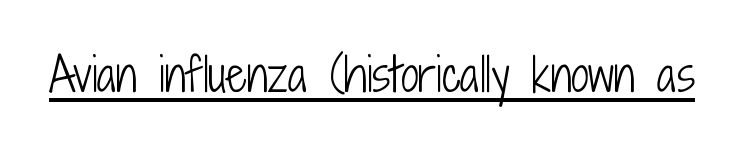
{"serif": "no", "italic": "no", "bold": "no", "weight": "light", "width": "condensed", "stroke_contrast": "low", "x_height": "medium", "monospaced": "no", "underline": "yes", "letter_spacing": "normal", "letter_spacing_em": 0.0, "glyph_px": 45}
